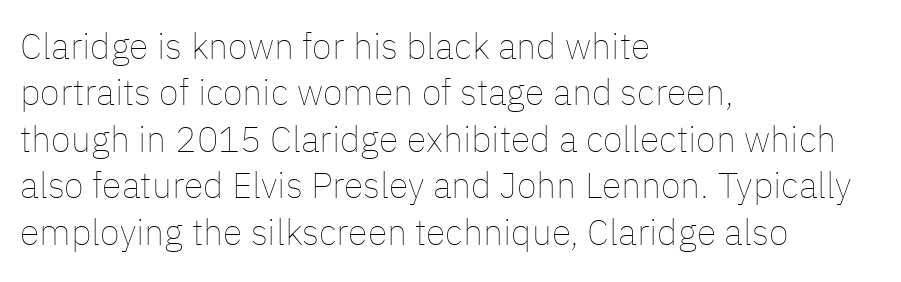
Baseline-to-baseline distance is the conventional proportion of letter height. Is the stroke heavy? The answer is a plain regular-or-lighter. Only glyphs here, with clear space below each row. Observe the ordinary spacing: letters are neighbours, not strangers. These lines are rendered in a variable-pitch font. Horizontally, the lines are justified to the leading edge only.
